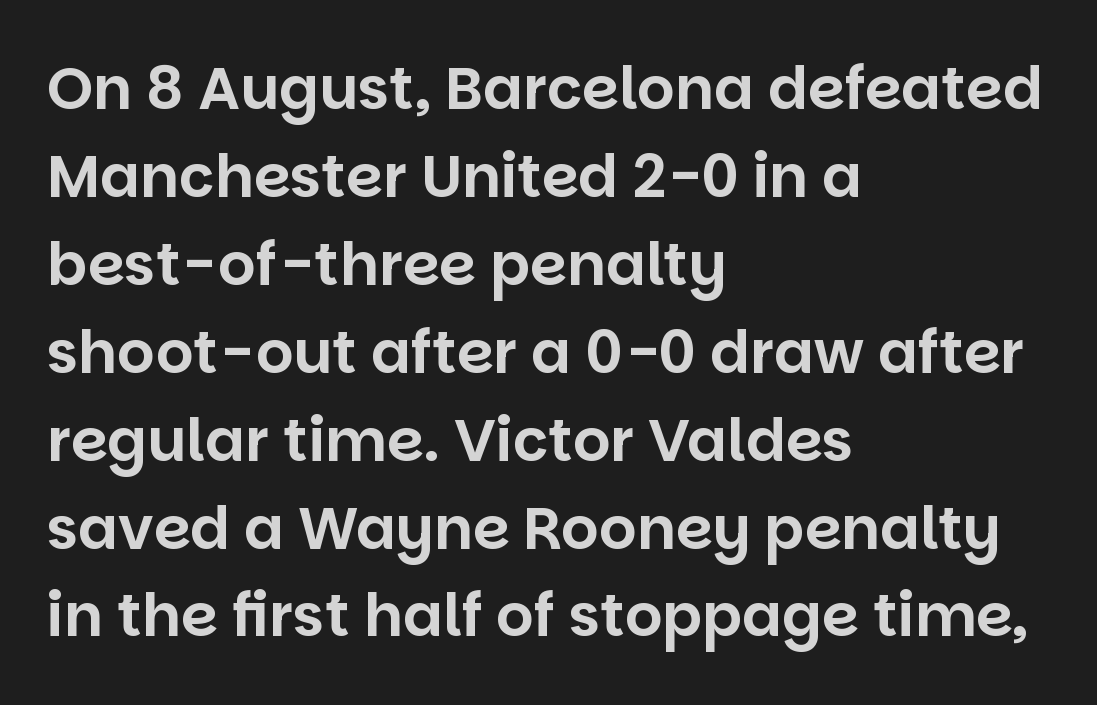
Q: Is the text italic (slanted)? A: No, it is upright.
Q: Is the typeface a serif or a sans-serif typeface? A: Sans-serif.
Q: Is the text underlined? A: No.
Q: How is the paragraph aligned? A: Left-aligned.
Q: Is the spacing between letters normal or unusually wide? A: Normal.
Q: Is the spacing between lines tight, normal or loose? A: Normal.
Q: Width (condensed, normal, or wide)? A: Normal.
Q: Stroke contrast? A: Low.
Q: x-height? A: Large.
Q: Monospaced? A: No.
